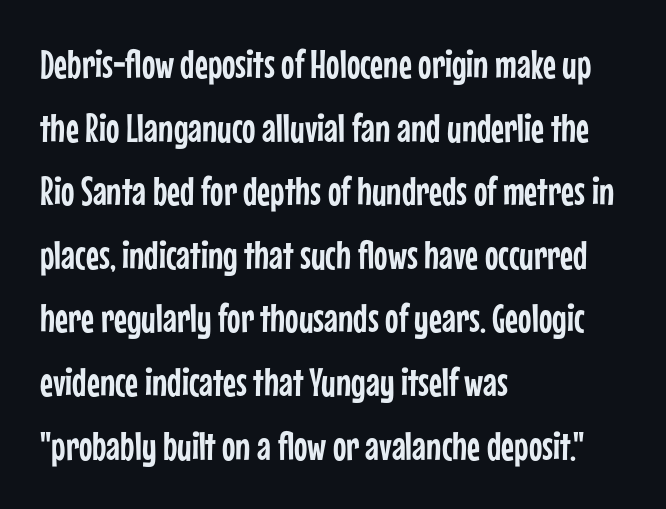
These lines are rendered in a variable-pitch font. Letters rest on an invisible, unmarked baseline. Posture: vertical. Nothing sits at the stroke ends, so this counts as sans-serif.
